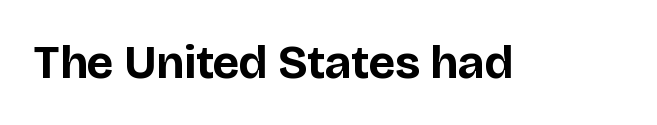
Q: Is the text bold? A: Yes.
Q: Is the text italic (slanted)? A: No, it is upright.
Q: Is the typeface a serif or a sans-serif typeface? A: Sans-serif.
Q: Is the text underlined? A: No.
Q: Is the spacing between letters normal or unusually wide? A: Normal.
Q: Width (condensed, normal, or wide)? A: Normal.
Q: Stroke contrast? A: Low.
Q: x-height? A: Large.
Q: Monospaced? A: No.
